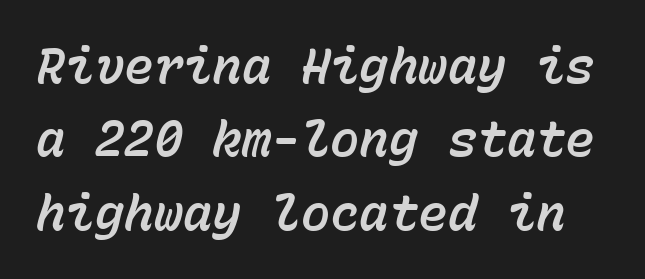
{"italic": "yes", "lean": "right", "slant_degrees": 15, "width": "normal", "stroke_contrast": "low", "x_height": "medium", "monospaced": "yes", "underline": "no", "line_spacing": "normal", "line_spacing_ratio": 1.5, "letter_spacing": "normal", "letter_spacing_em": 0.0, "glyph_px": 49}
